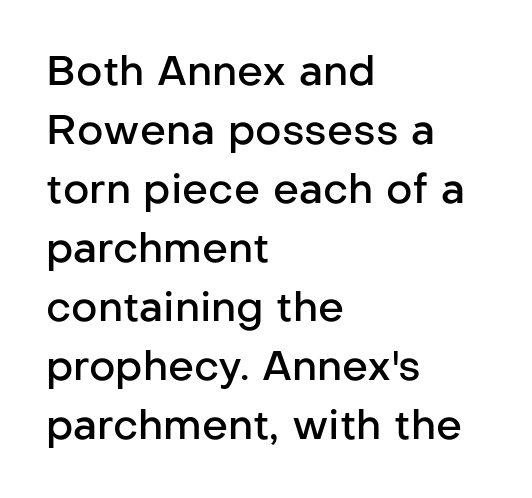
The image shows 41 px semibold sans-serif type, upright; set left-aligned, normal line spacing (1.44x), normal letter spacing, not underlined; low stroke contrast and a medium x-height.
